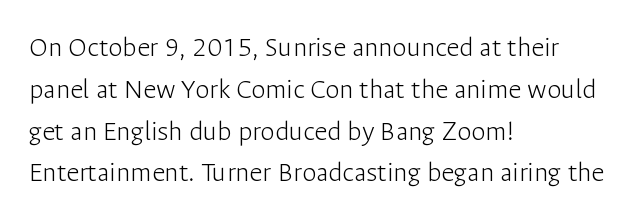
Q: Is the text bold? A: No.
Q: Is the text italic (slanted)? A: No, it is upright.
Q: Is the typeface a serif or a sans-serif typeface? A: Sans-serif.
Q: Is the text underlined? A: No.
Q: How is the paragraph aligned? A: Left-aligned.
Q: Is the spacing between letters normal or unusually wide? A: Normal.
Q: Is the spacing between lines tight, normal or loose? A: Normal.
Q: Width (condensed, normal, or wide)? A: Normal.
Q: Stroke contrast? A: Low.
Q: x-height? A: Medium.
Q: Monospaced? A: No.
